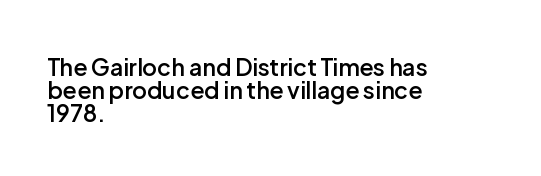
Every letter is mildly thick-stroked: semibold rather than bold. Standard letterfit; no display-style spreading of the glyphs. Line starts are locked; line ends wander. The letters stand upright; this is a roman face. Whoever set this chose condensed vertical rhythm over breathing room. This rendering features lettering with no underline.
